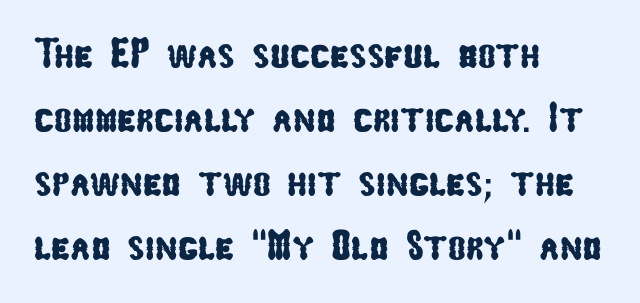
The image shows 42 px condensed sans-serif type; set left-aligned, normal line spacing (1.52x), normal letter spacing, not underlined; low stroke contrast and a medium x-height.
